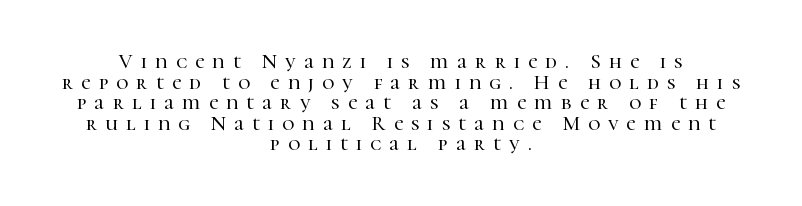
Neither beginnings nor endings align; midpoints do. The passage shown stacks its lines with hardly any gap. Tracking here is generous; glyphs stand well apart from one another. Glance below the letters and you will spot only blank space. This sample uses an upright cut, with every glyph sitting square on the baseline.
